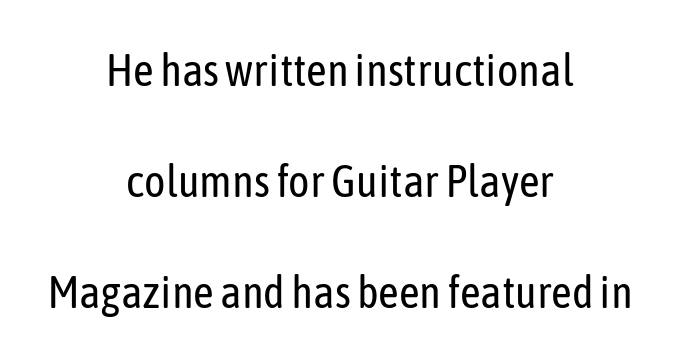
Nope, not italic — everything's standing straight. The horizontal fit of the characters is conventional and even. The lines are quadded center. This sample uses a sans-serif face. Each row of text sits above clean, open space. This block would shrink considerably if given ordinary leading; it's expanded now.
